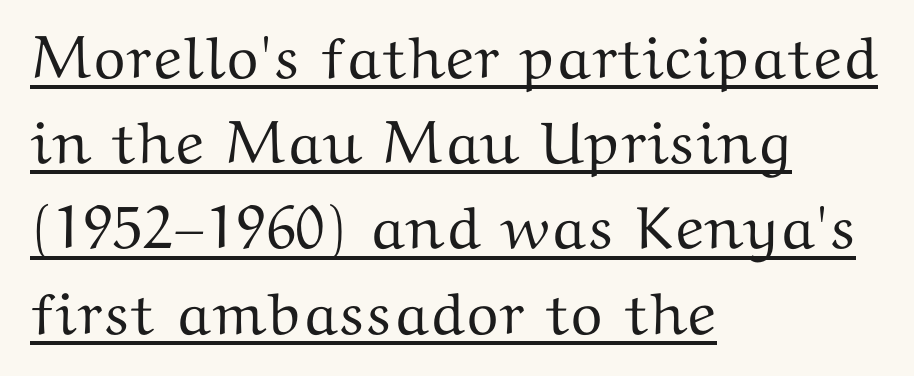
Q: Is the text italic (slanted)? A: No, it is upright.
Q: Is the typeface a serif or a sans-serif typeface? A: Serif.
Q: Is the text underlined? A: Yes.
Q: How is the paragraph aligned? A: Left-aligned.
Q: Is the spacing between letters normal or unusually wide? A: Normal.
Q: Is the spacing between lines tight, normal or loose? A: Normal.
Q: Width (condensed, normal, or wide)? A: Wide.
Q: Stroke contrast? A: Medium.
Q: x-height? A: Medium.
Q: Monospaced? A: No.
